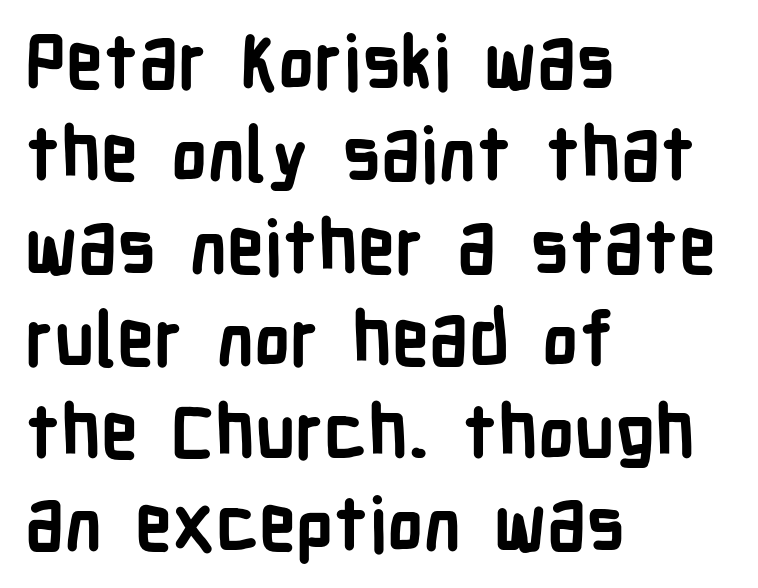
Q: Is the text bold? A: Yes.
Q: Is the text italic (slanted)? A: No, it is upright.
Q: Is the typeface a serif or a sans-serif typeface? A: Sans-serif.
Q: Is the text underlined? A: No.
Q: How is the paragraph aligned? A: Left-aligned.
Q: Is the spacing between letters normal or unusually wide? A: Normal.
Q: Is the spacing between lines tight, normal or loose? A: Normal.
Q: Width (condensed, normal, or wide)? A: Condensed.
Q: Stroke contrast? A: Low.
Q: x-height? A: Medium.
Q: Monospaced? A: No.
